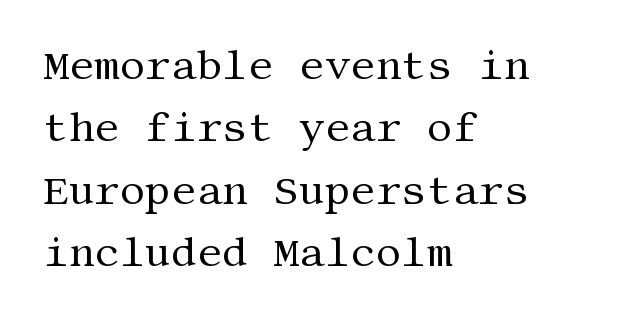
Q: Is the text bold? A: No.
Q: Is the text italic (slanted)? A: No, it is upright.
Q: Is the typeface a serif or a sans-serif typeface? A: Serif.
Q: Is the text underlined? A: No.
Q: How is the paragraph aligned? A: Left-aligned.
Q: Is the spacing between letters normal or unusually wide? A: Normal.
Q: Is the spacing between lines tight, normal or loose? A: Normal.
Q: Width (condensed, normal, or wide)? A: Normal.
Q: Stroke contrast? A: Medium.
Q: x-height? A: Large.
